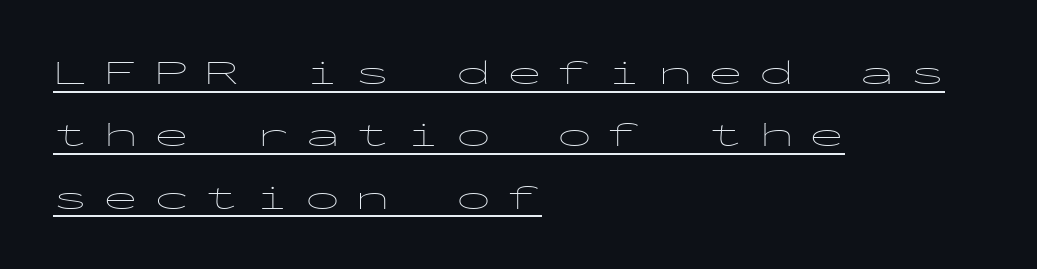
Q: Is the text bold? A: No.
Q: Is the text italic (slanted)? A: No, it is upright.
Q: Is the typeface a serif or a sans-serif typeface? A: Sans-serif.
Q: Is the text underlined? A: Yes.
Q: How is the paragraph aligned? A: Left-aligned.
Q: Is the spacing between letters normal or unusually wide? A: Unusually wide.
Q: Width (condensed, normal, or wide)? A: Wide.
Q: Stroke contrast? A: Low.
Q: x-height? A: Medium.
Q: Monospaced? A: Yes.
